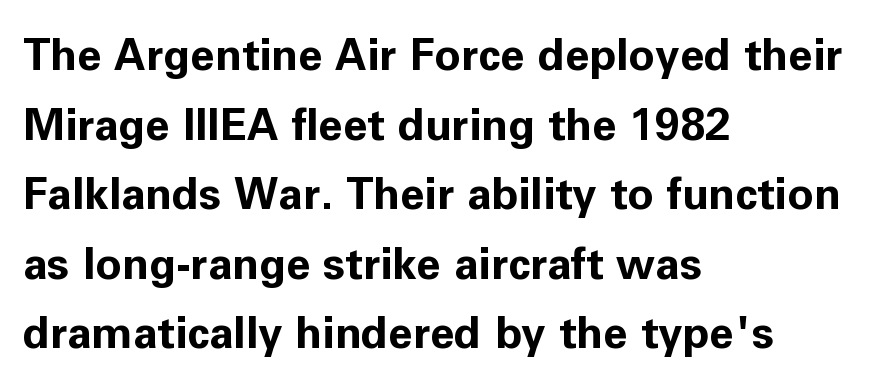
Q: Is the text bold? A: Yes.
Q: Is the text italic (slanted)? A: No, it is upright.
Q: Is the typeface a serif or a sans-serif typeface? A: Sans-serif.
Q: Is the text underlined? A: No.
Q: How is the paragraph aligned? A: Left-aligned.
Q: Is the spacing between letters normal or unusually wide? A: Normal.
Q: Is the spacing between lines tight, normal or loose? A: Normal.
Q: Width (condensed, normal, or wide)? A: Normal.
Q: Stroke contrast? A: Low.
Q: x-height? A: Medium.
Q: Monospaced? A: No.
